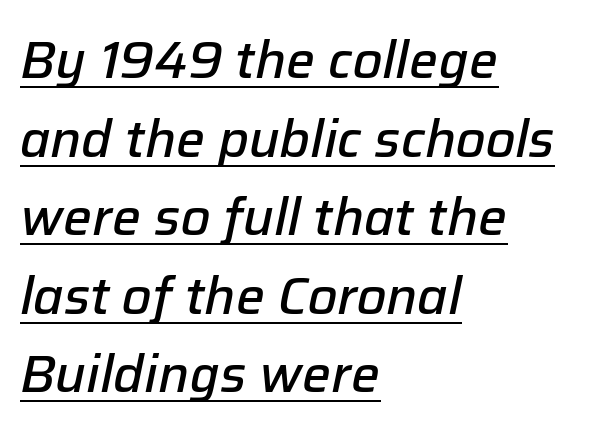
Q: Is the text bold? A: Semi-bold.
Q: Is the text italic (slanted)? A: Yes, it leans right by about 12 degrees.
Q: Is the text underlined? A: Yes.
Q: How is the paragraph aligned? A: Left-aligned.
Q: Is the spacing between letters normal or unusually wide? A: Normal.
Q: Is the spacing between lines tight, normal or loose? A: Normal.
Q: Width (condensed, normal, or wide)? A: Normal.
Q: Stroke contrast? A: Low.
Q: x-height? A: Medium.
Q: Monospaced? A: No.
